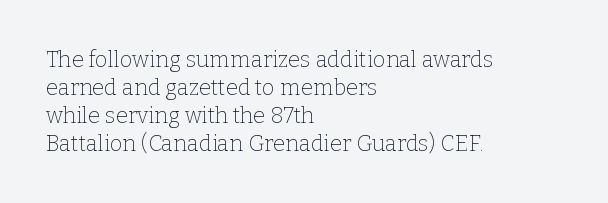
Q: Is the text bold? A: No.
Q: Is the text italic (slanted)? A: No, it is upright.
Q: Is the text underlined? A: No.
Q: How is the paragraph aligned? A: Left-aligned.
Q: Is the spacing between letters normal or unusually wide? A: Normal.
Q: Is the spacing between lines tight, normal or loose? A: Normal.
